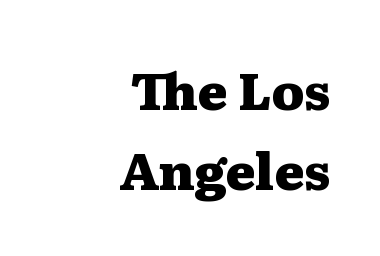
{"serif": "yes", "italic": "no", "bold": "yes", "weight": "heavy", "width": "wide", "stroke_contrast": "medium", "x_height": "medium", "monospaced": "no", "underline": "no", "align": "right", "line_spacing": "normal", "line_spacing_ratio": 1.57, "letter_spacing": "normal", "letter_spacing_em": 0.0, "glyph_px": 51}
